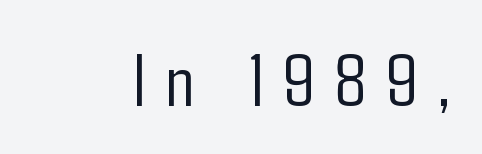
Q: Is the text bold? A: No.
Q: Is the text italic (slanted)? A: No, it is upright.
Q: Is the typeface a serif or a sans-serif typeface? A: Sans-serif.
Q: Is the text underlined? A: No.
Q: Is the spacing between letters normal or unusually wide? A: Unusually wide.
Q: Width (condensed, normal, or wide)? A: Condensed.
Q: Stroke contrast? A: Low.
Q: x-height? A: Medium.
Q: Monospaced? A: No.
